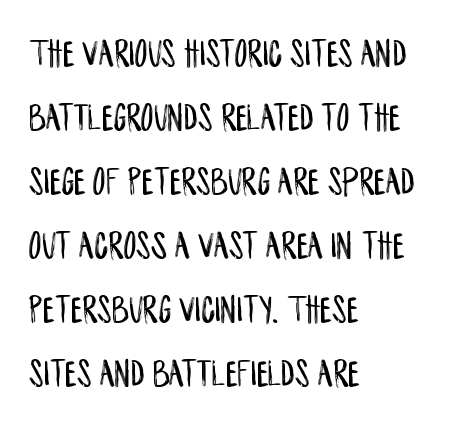
{"serif": "no", "italic": "no", "width": "condensed", "stroke_contrast": "low", "x_height": "large", "monospaced": "no", "underline": "no", "align": "left", "line_spacing": "normal", "line_spacing_ratio": 1.6, "letter_spacing": "normal", "letter_spacing_em": 0.0, "glyph_px": 40}
